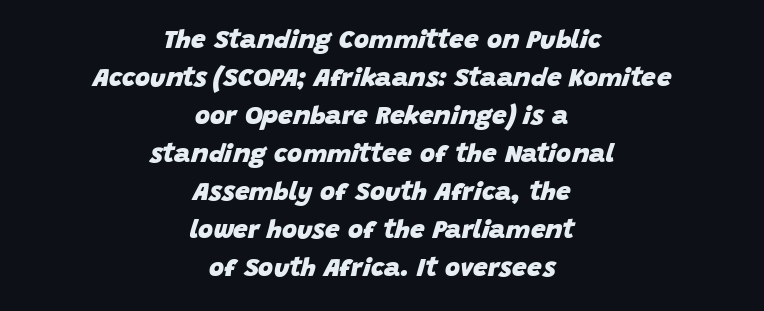
{"italic": "yes", "lean": "right", "slant_degrees": 15, "bold": "yes", "underline": "no", "align": "center", "line_spacing": "normal", "line_spacing_ratio": 1.46, "letter_spacing": "normal", "letter_spacing_em": 0.0, "glyph_px": 26}
